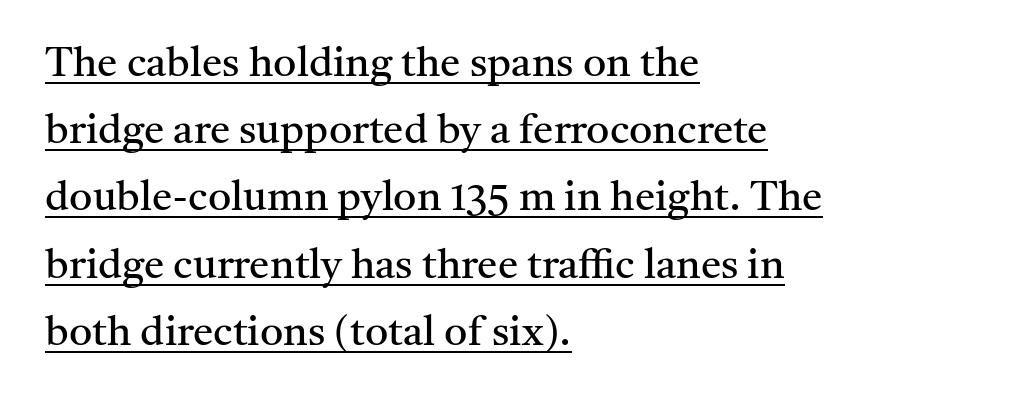
A typographer would call this underscored text. No heavy texture on the line: the type isn't bold. Layout note: lines flush left. Vertically, the passage feels balanced, rows spaced as you'd expect.
